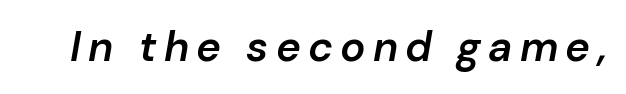
Every letter is mildly thick-stroked: semibold rather than bold. It's the slanting kind of type. Each letter keeps its own natural width here, so spacing adapts to shape. Letters rest on an invisible, unmarked baseline.
